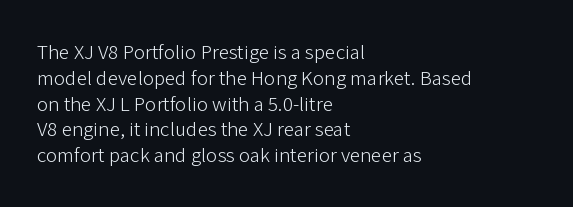
Q: Is the text bold? A: No.
Q: Is the text italic (slanted)? A: No, it is upright.
Q: Is the text underlined? A: No.
Q: How is the paragraph aligned? A: Left-aligned.
Q: Is the spacing between letters normal or unusually wide? A: Normal.
